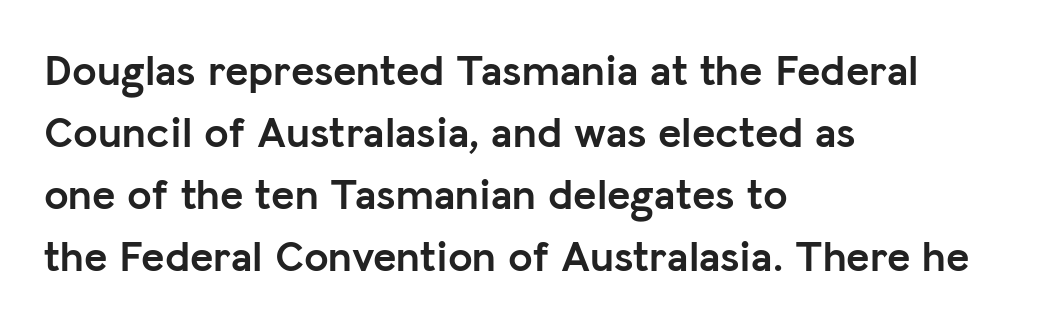
The image shows 44 px semibold sans-serif type, upright; set left-aligned, normal line spacing (1.41x), normal letter spacing, not underlined; low stroke contrast and a medium x-height.
